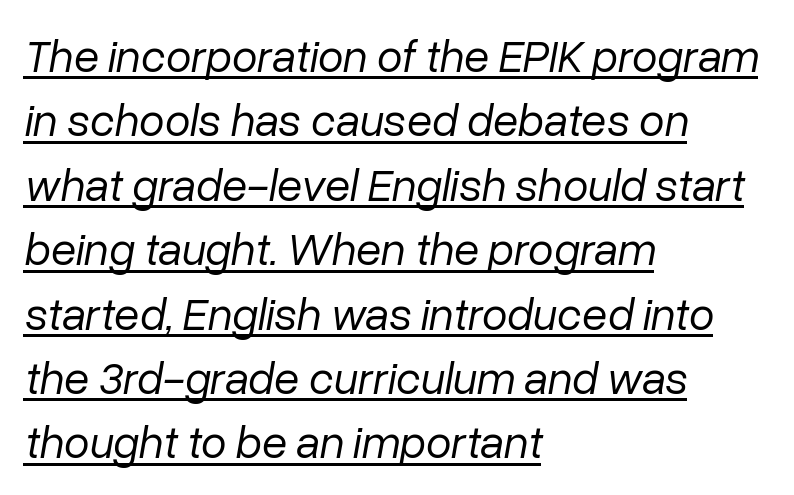
The image shows 46 px regular-weight type, italic (leaning right); set left-aligned, normal line spacing (1.4x), normal letter spacing, underlined; low stroke contrast and a medium x-height.
